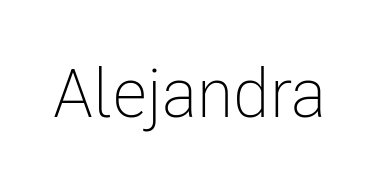
Each word holds together tightly as a unit, with standard inter-letter gaps. A roman cut, with each character standing at attention. Spacing verdict: proportional, widths tailored to each character. The zone under the glyphs is completely vacant. Stroke thickness stays within the range of a standard reading face or lighter.
